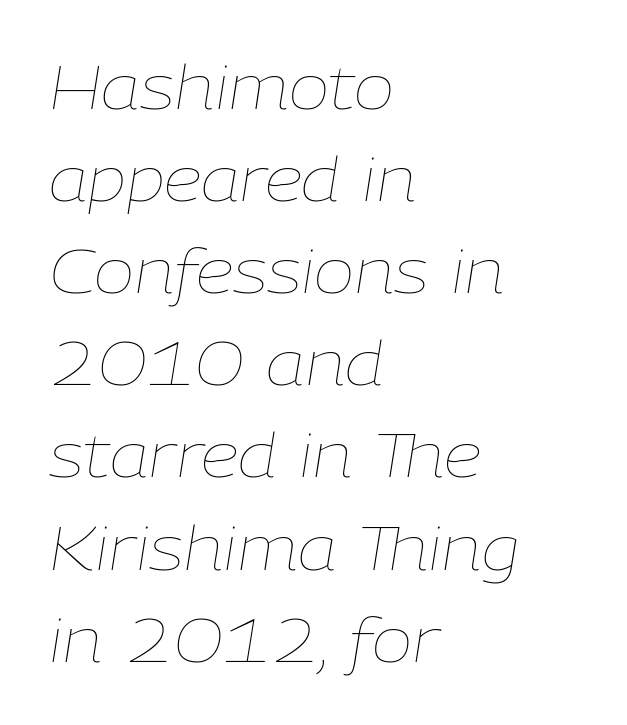
Q: Is the text bold? A: No.
Q: Is the text italic (slanted)? A: Yes, it leans right by about 9 degrees.
Q: Is the text underlined? A: No.
Q: How is the paragraph aligned? A: Left-aligned.
Q: Is the spacing between letters normal or unusually wide? A: Normal.
Q: Is the spacing between lines tight, normal or loose? A: Normal.
Q: Width (condensed, normal, or wide)? A: Normal.
Q: Stroke contrast? A: Low.
Q: x-height? A: Medium.
Q: Monospaced? A: No.
